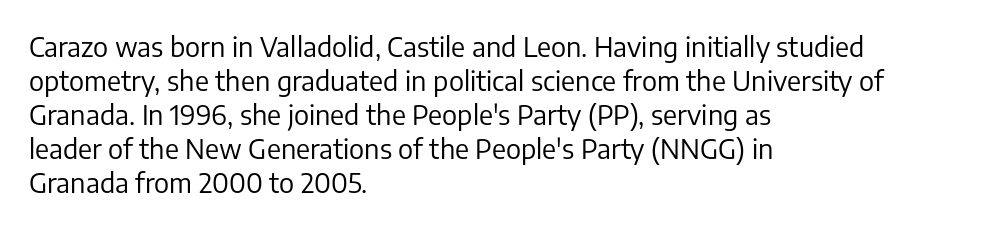
{"italic": "no", "bold": "no", "underline": "no", "align": "left", "line_spacing": "normal", "line_spacing_ratio": 1.26, "letter_spacing": "normal", "letter_spacing_em": 0.0, "glyph_px": 27}
